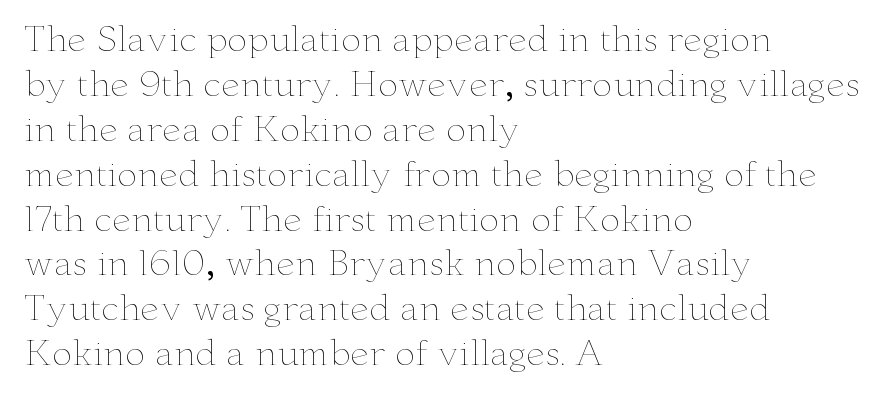
Q: Is the text bold? A: No.
Q: Is the text italic (slanted)? A: No, it is upright.
Q: Is the text underlined? A: No.
Q: How is the paragraph aligned? A: Left-aligned.
Q: Is the spacing between letters normal or unusually wide? A: Normal.
Q: Is the spacing between lines tight, normal or loose? A: Normal.
Q: Width (condensed, normal, or wide)? A: Wide.
Q: Stroke contrast? A: Low.
Q: x-height? A: Small.
Q: Monospaced? A: No.
